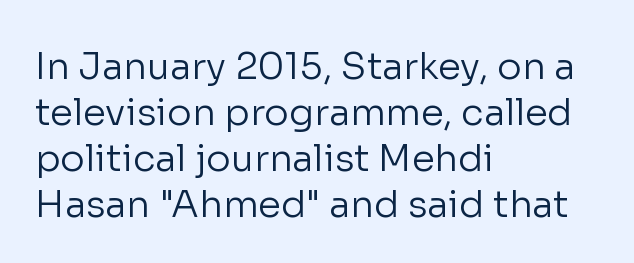
{"serif": "no", "italic": "no", "bold": "no", "weight": "regular", "width": "normal", "stroke_contrast": "low", "x_height": "medium", "monospaced": "no", "underline": "no", "align": "left", "line_spacing_ratio": 1.24, "letter_spacing": "normal", "letter_spacing_em": 0.0, "glyph_px": 37}
